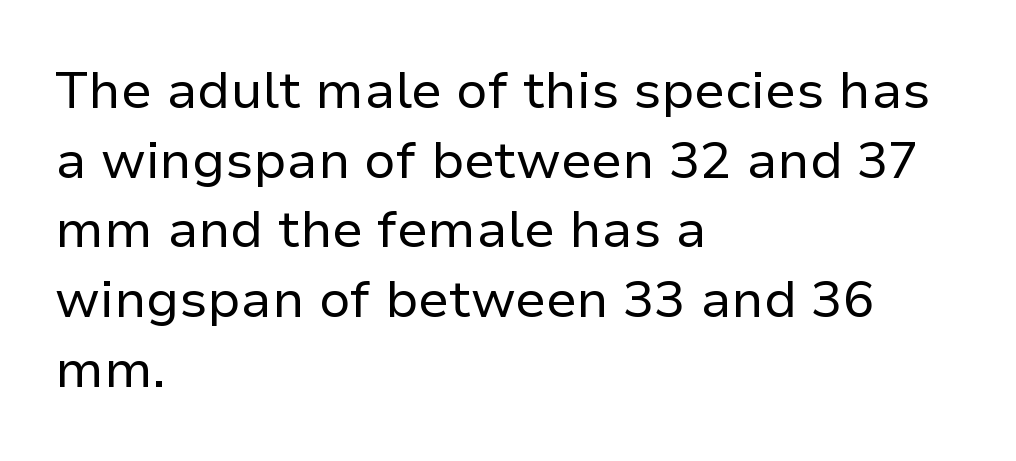
The image shows 52 px regular-weight sans-serif type, upright; set left-aligned, normal line spacing (1.34x), normal letter spacing, not underlined; low stroke contrast and a medium x-height.
